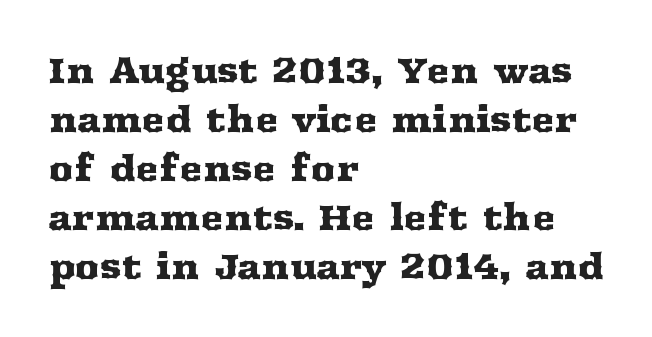
Is the block centered? No — it sits flush against the left margin. Here the glyphs are tracked normally, forming tight word shapes. A typesetter would mark this as roman, not italic. You could not count columns in this text — the font is proportionally spaced. The vertical gap from one line to the next is medium. The characters display serif detailing at their extremities.
